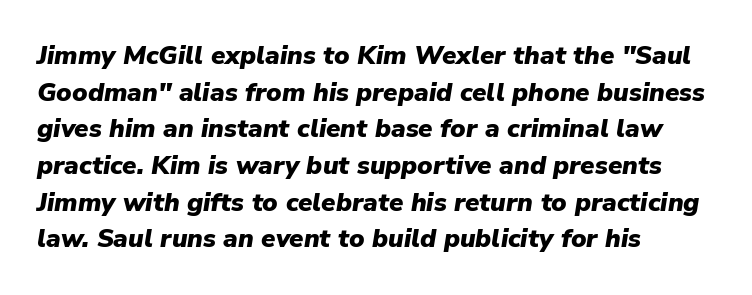
{"italic": "yes", "lean": "right", "slant_degrees": 9, "bold": "yes", "underline": "no", "align": "left", "line_spacing": "normal", "line_spacing_ratio": 1.41, "letter_spacing": "normal", "letter_spacing_em": 0.0, "glyph_px": 26}
